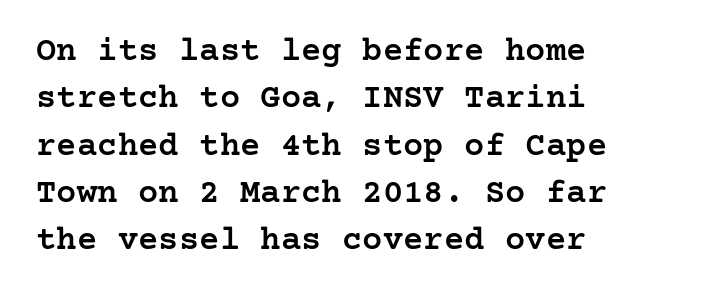
The image shows 34 px semibold serif type, upright; set left-aligned, normal line spacing (1.39x), normal letter spacing, not underlined; low stroke contrast and a medium x-height.
